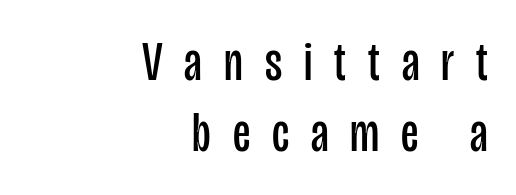
The image shows 55 px regular-weight, condensed sans-serif type, upright; set right-aligned, normal line spacing (1.3x), unusually wide letter spacing (+0.4 em), not underlined; low stroke contrast and a large x-height.
